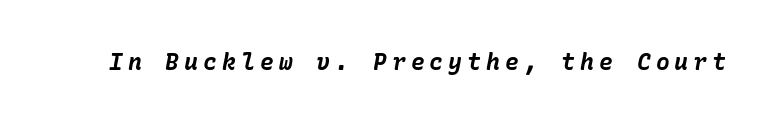
The image shows 23 px bold type, italic (leaning right); set unusually wide letter spacing (+0.22 em), not underlined.
